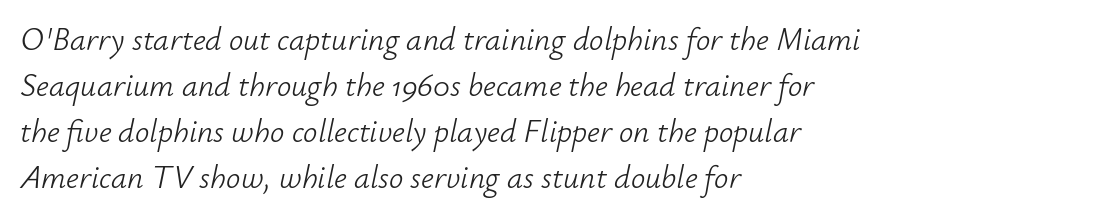
{"italic": "yes", "lean": "right", "slant_degrees": 12, "bold": "no", "weight": "light", "width": "normal", "stroke_contrast": "low", "x_height": "small", "monospaced": "no", "underline": "no", "align": "left", "line_spacing": "normal", "line_spacing_ratio": 1.44, "letter_spacing": "normal", "letter_spacing_em": 0.0, "glyph_px": 32}
